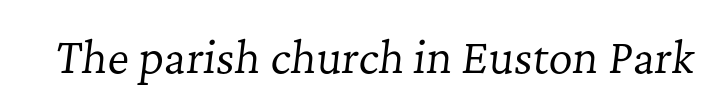
{"serif": "yes", "italic": "yes", "lean": "right", "slant_degrees": 7, "bold": "no", "weight": "regular", "width": "normal", "stroke_contrast": "low", "x_height": "medium", "monospaced": "no", "underline": "no", "letter_spacing": "normal", "letter_spacing_em": 0.0, "glyph_px": 42}
